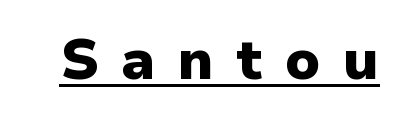
The image shows 56 px heavy sans-serif type, upright; set unusually wide letter spacing (+0.4 em), underlined; low stroke contrast and a medium x-height.
